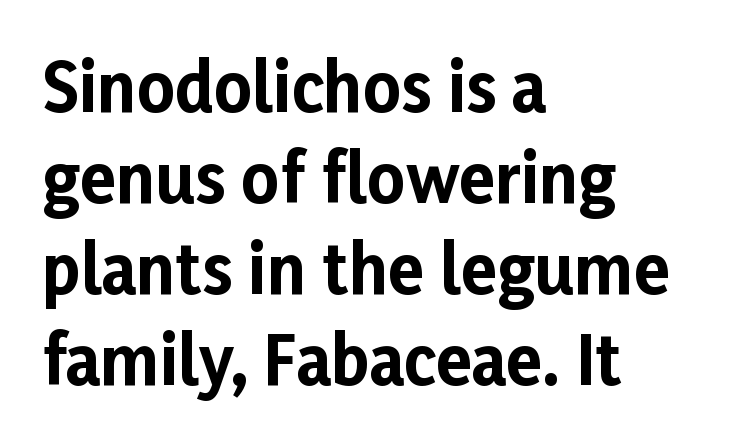
The image shows 66 px bold sans-serif type, upright; set left-aligned, normal line spacing (1.38x), normal letter spacing, not underlined; low stroke contrast and a medium x-height.
